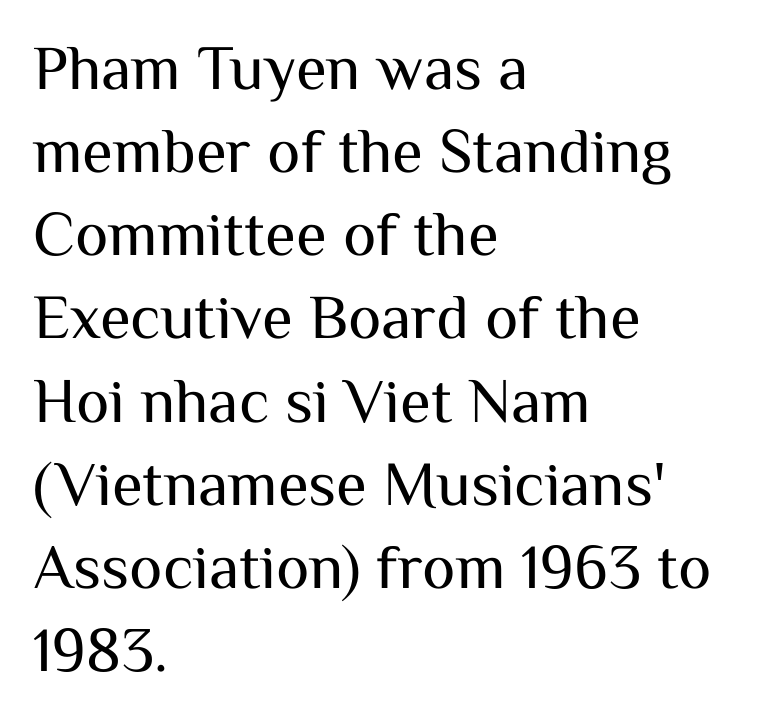
{"serif": "no", "italic": "no", "bold": "no", "weight": "regular", "width": "normal", "stroke_contrast": "medium", "x_height": "medium", "monospaced": "no", "underline": "no", "align": "left", "line_spacing": "normal", "line_spacing_ratio": 1.32, "letter_spacing": "normal", "letter_spacing_em": 0.0, "glyph_px": 63}
